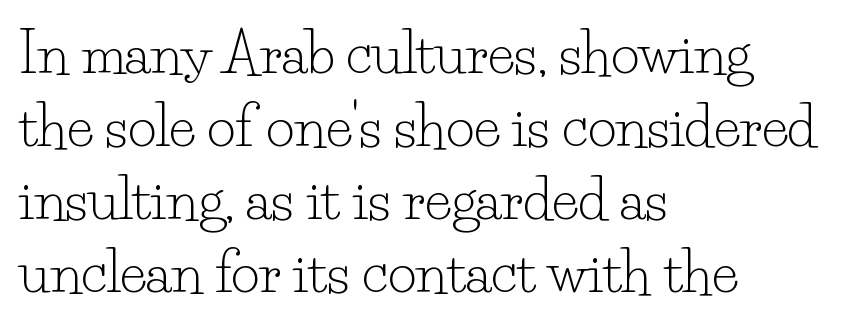
{"serif": "yes", "italic": "no", "bold": "no", "weight": "light", "width": "normal", "stroke_contrast": "low", "x_height": "small", "monospaced": "no", "underline": "no", "align": "left", "line_spacing": "normal", "line_spacing_ratio": 1.33, "letter_spacing": "normal", "letter_spacing_em": 0.0, "glyph_px": 55}
